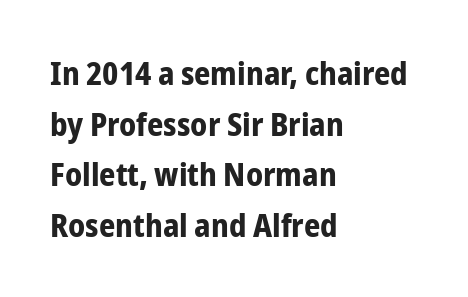
Q: Is the text bold? A: Yes.
Q: Is the text italic (slanted)? A: No, it is upright.
Q: Is the typeface a serif or a sans-serif typeface? A: Sans-serif.
Q: Is the text underlined? A: No.
Q: How is the paragraph aligned? A: Left-aligned.
Q: Is the spacing between letters normal or unusually wide? A: Normal.
Q: Is the spacing between lines tight, normal or loose? A: Normal.
Q: Width (condensed, normal, or wide)? A: Condensed.
Q: Stroke contrast? A: Low.
Q: x-height? A: Medium.
Q: Monospaced? A: No.
